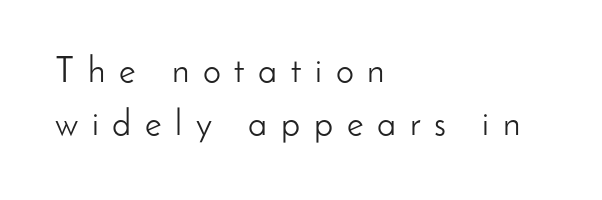
The image shows 36 px light sans-serif type, upright; set left-aligned, normal line spacing (1.48x), unusually wide letter spacing (+0.38 em), not underlined; low stroke contrast and a small x-height.
